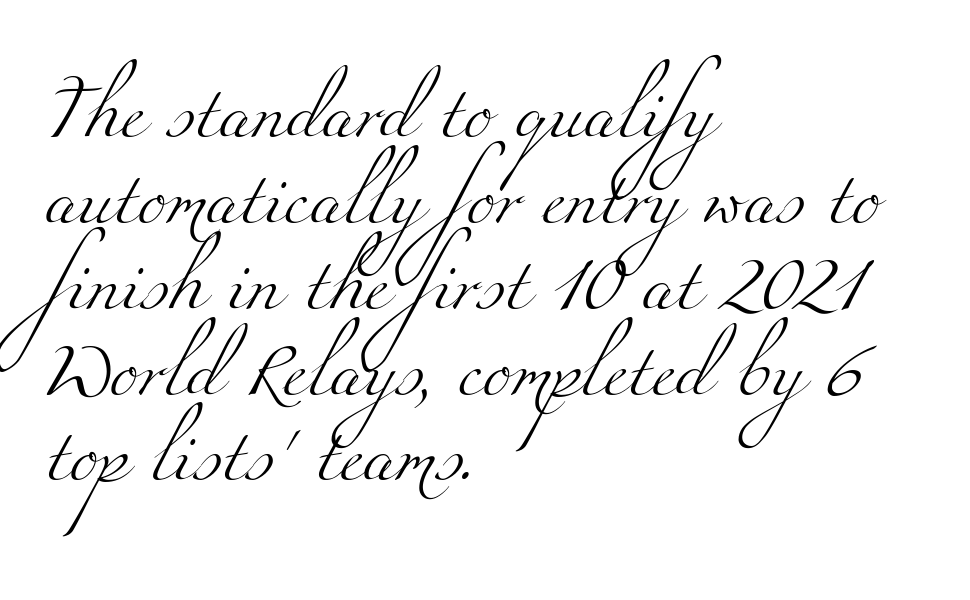
Q: Is the text bold? A: No.
Q: Is the text underlined? A: No.
Q: How is the paragraph aligned? A: Left-aligned.
Q: Is the spacing between letters normal or unusually wide? A: Normal.
Q: Is the spacing between lines tight, normal or loose? A: Normal.
Q: Width (condensed, normal, or wide)? A: Wide.
Q: Stroke contrast? A: Medium.
Q: x-height? A: Small.
Q: Monospaced? A: No.
